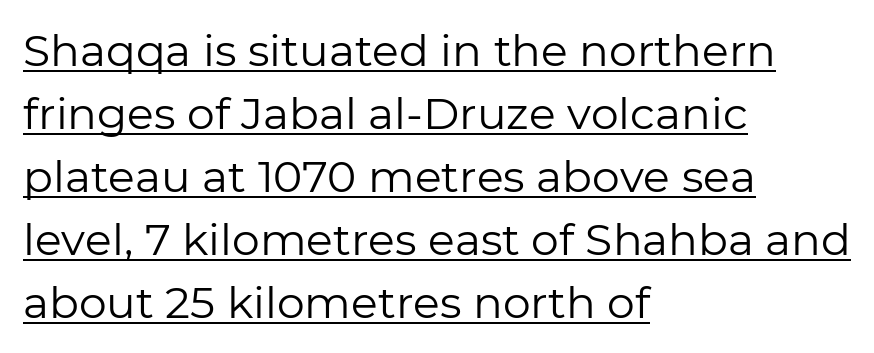
{"serif": "no", "italic": "no", "bold": "no", "weight": "regular", "width": "normal", "stroke_contrast": "low", "x_height": "medium", "monospaced": "no", "underline": "yes", "align": "left", "line_spacing": "normal", "line_spacing_ratio": 1.43, "letter_spacing": "normal", "letter_spacing_em": 0.0, "glyph_px": 44}
